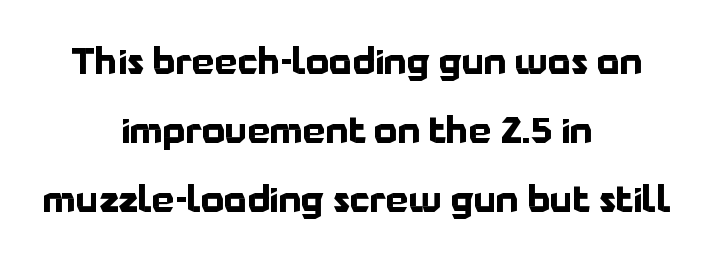
{"serif": "no", "italic": "no", "bold": "yes", "weight": "bold", "width": "normal", "stroke_contrast": "low", "x_height": "medium", "monospaced": "no", "underline": "no", "align": "center", "line_spacing": "loose", "line_spacing_ratio": 1.91, "letter_spacing": "normal", "letter_spacing_em": 0.0, "glyph_px": 36}
